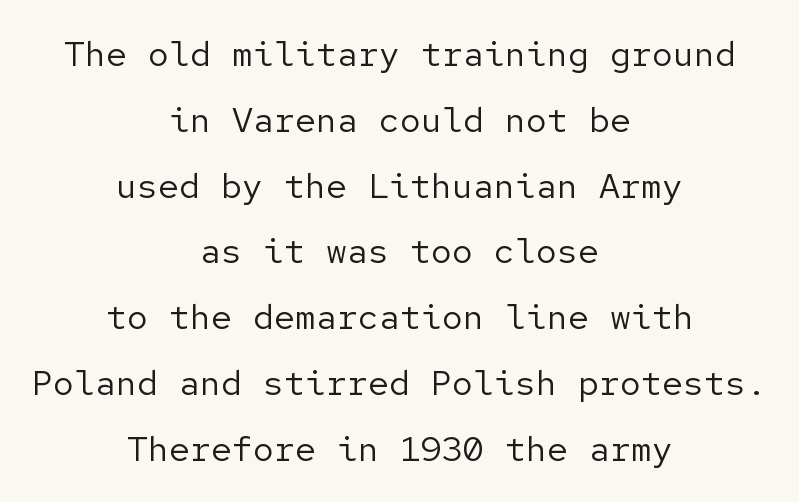
Q: Is the text bold? A: No.
Q: Is the text italic (slanted)? A: No, it is upright.
Q: Is the typeface a serif or a sans-serif typeface? A: Sans-serif.
Q: Is the text underlined? A: No.
Q: How is the paragraph aligned? A: Centered.
Q: Is the spacing between letters normal or unusually wide? A: Normal.
Q: Width (condensed, normal, or wide)? A: Normal.
Q: Stroke contrast? A: Low.
Q: x-height? A: Medium.
